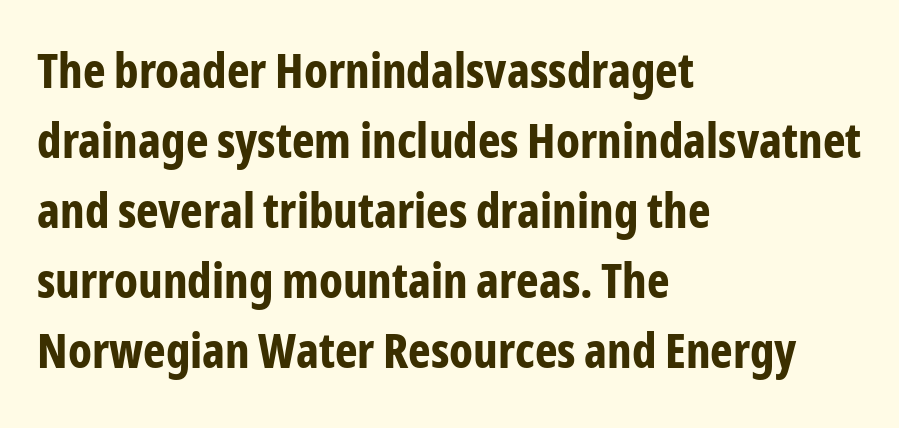
Q: Is the text bold? A: Yes.
Q: Is the text italic (slanted)? A: No, it is upright.
Q: Is the typeface a serif or a sans-serif typeface? A: Sans-serif.
Q: Is the text underlined? A: No.
Q: How is the paragraph aligned? A: Left-aligned.
Q: Is the spacing between letters normal or unusually wide? A: Normal.
Q: Is the spacing between lines tight, normal or loose? A: Normal.
Q: Width (condensed, normal, or wide)? A: Condensed.
Q: Stroke contrast? A: Low.
Q: x-height? A: Medium.
Q: Monospaced? A: No.
